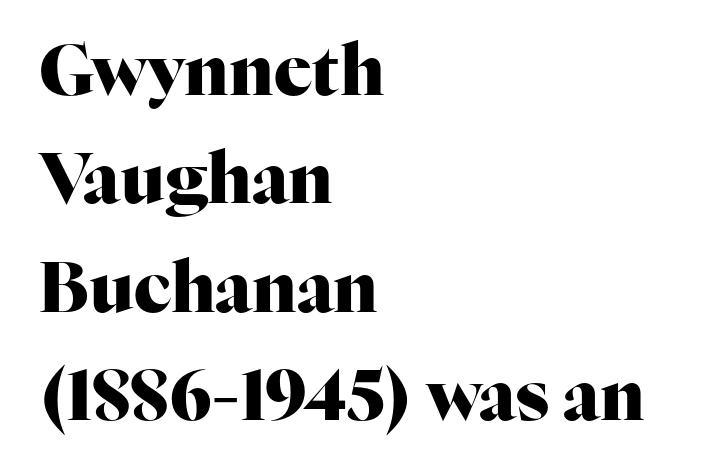
The image shows 70 px heavy serif type, upright; set left-aligned, normal line spacing (1.55x), normal letter spacing, not underlined; high stroke contrast and a medium x-height.
